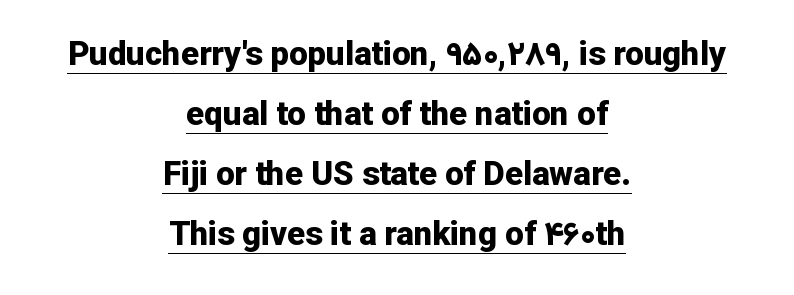
{"serif": "no", "italic": "no", "bold": "yes", "weight": "bold", "width": "normal", "stroke_contrast": "low", "x_height": "medium", "monospaced": "no", "underline": "yes", "align": "center", "line_spacing_ratio": 1.82, "letter_spacing": "normal", "letter_spacing_em": 0.0, "glyph_px": 33}
